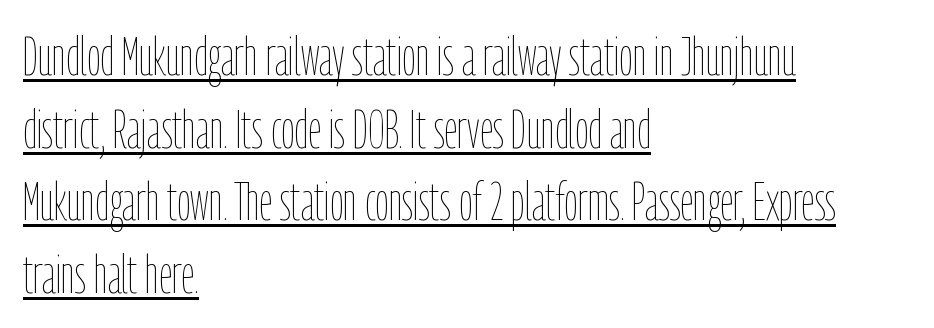
Looks like regular typesetting: each glyph gets only the width it needs. When letters stand straight like this, we call the style roman or upright. Between one letter and the next there's only the usual sliver of space. Compared with typical paragraphs, the rows here are spaced about the same. The strokes are not fattened; the text isn't bold. The lines in this sample share a left origin and differ only in where they stop.
